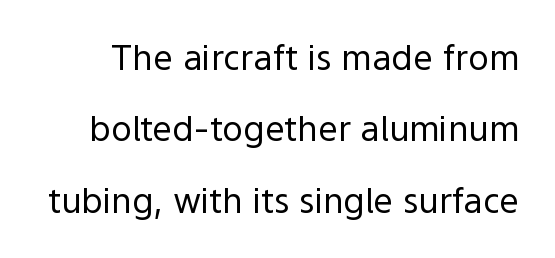
In terms of letterspacing, this is plain default setting. The characters are drawn with everyday or finer stroke widths. Airy leading. Beneath every word, the page is bare. Is this a fixed-width face? No — the glyphs have proportional, varying widths.
